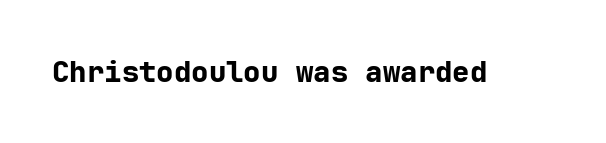
In terms of posture, this sample is upright. Characters follow at the spacing the type designer built in. Underlining? Definitely not there. The rendering shows plain stroke endings on the letterforms — a sans-serif design.
